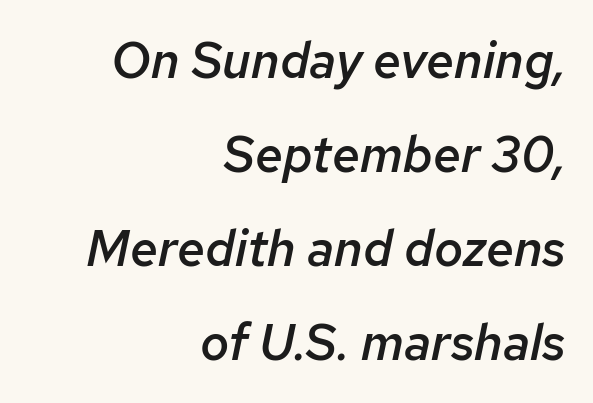
The strip under each line holds only bare page. Words appear dense and cohesive because spacing is normal. All the whitespace from short lines collects on the left. Each letter keeps its own natural width here, so spacing adapts to shape.
